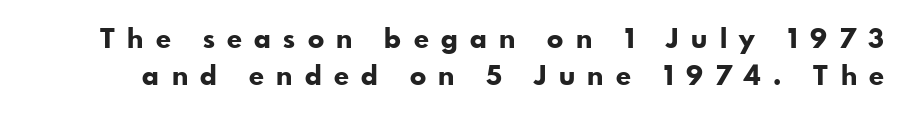
The image shows 27 px bold type, upright; set normal line spacing (1.38x), unusually wide letter spacing (+0.46 em), not underlined.
